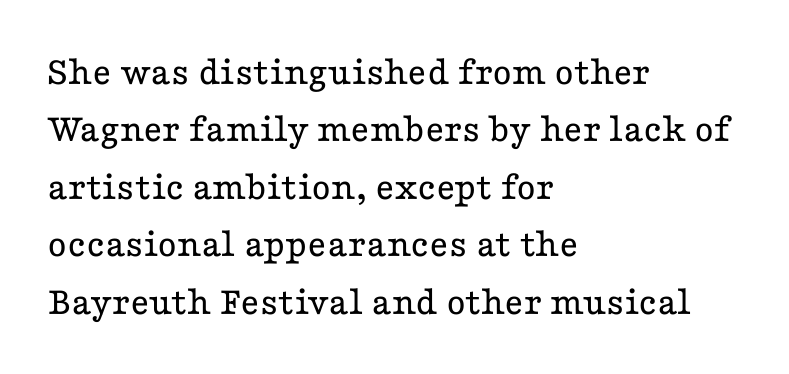
{"serif": "yes", "italic": "no", "bold": "no", "weight": "regular", "width": "wide", "stroke_contrast": "low", "x_height": "medium", "monospaced": "no", "underline": "no", "align": "left", "line_spacing": "normal", "line_spacing_ratio": 1.4, "letter_spacing": "normal", "letter_spacing_em": 0.0, "glyph_px": 41}
